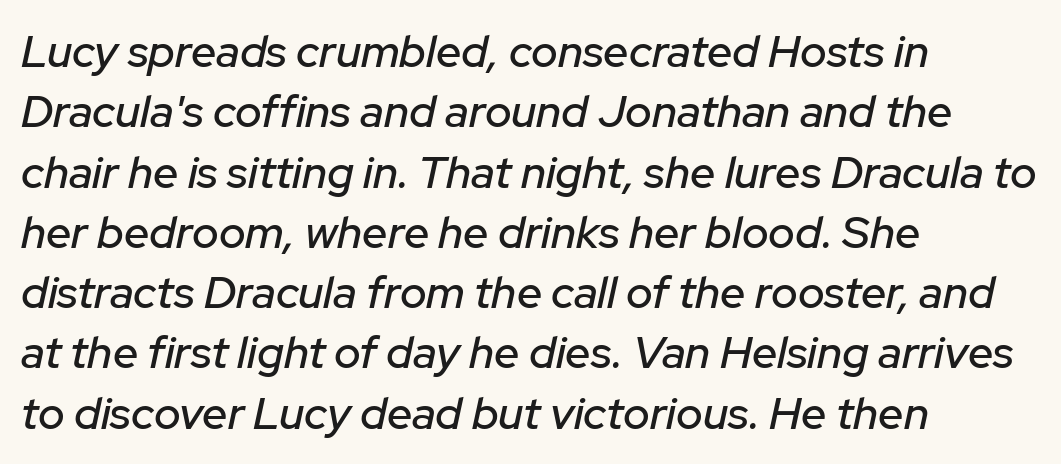
The rendering applies a slant to the glyphs. Layout note: lines flush left. Evenly set lines give the paragraph a standard silhouette. The specimen omits any rule beneath the text block's lines. Spacing verdict: proportional, widths tailored to each character.
